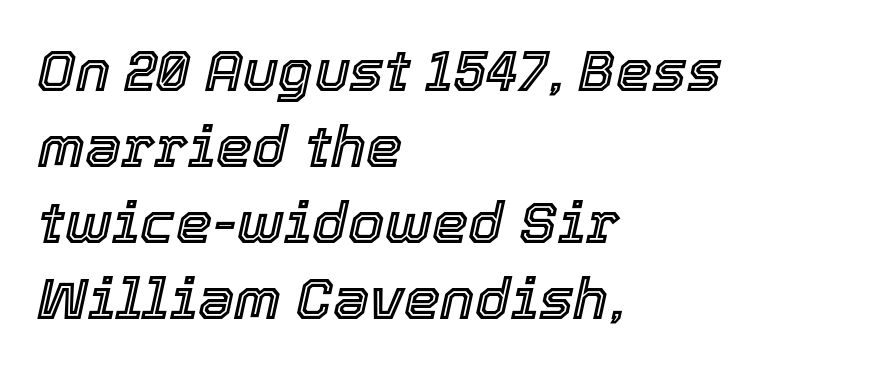
The image shows 58 px text type, italic (leaning right); set left-aligned, normal line spacing (1.31x), normal letter spacing, not underlined; a medium x-height.
